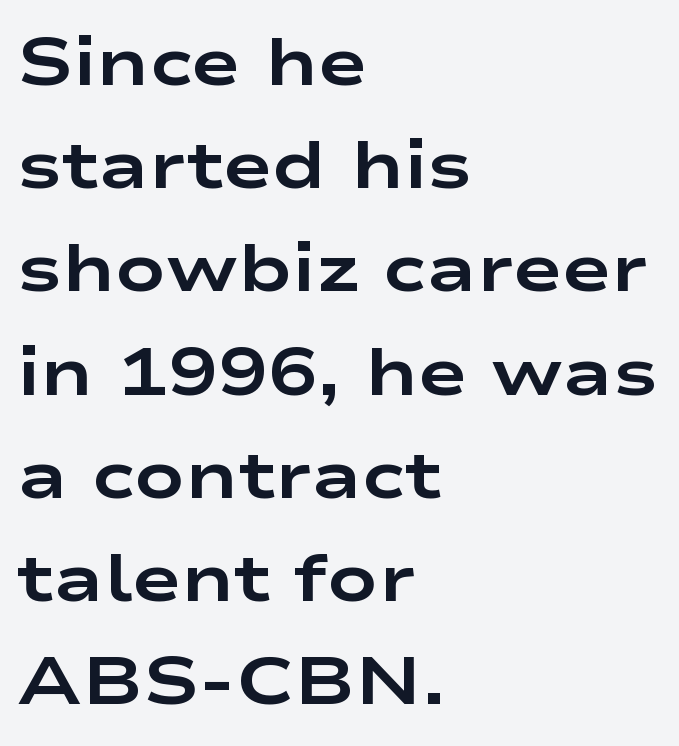
Q: Is the text bold? A: Yes.
Q: Is the text italic (slanted)? A: No, it is upright.
Q: Is the typeface a serif or a sans-serif typeface? A: Sans-serif.
Q: Is the text underlined? A: No.
Q: How is the paragraph aligned? A: Left-aligned.
Q: Is the spacing between letters normal or unusually wide? A: Normal.
Q: Is the spacing between lines tight, normal or loose? A: Normal.
Q: Width (condensed, normal, or wide)? A: Wide.
Q: Stroke contrast? A: Low.
Q: x-height? A: Medium.
Q: Monospaced? A: No.
